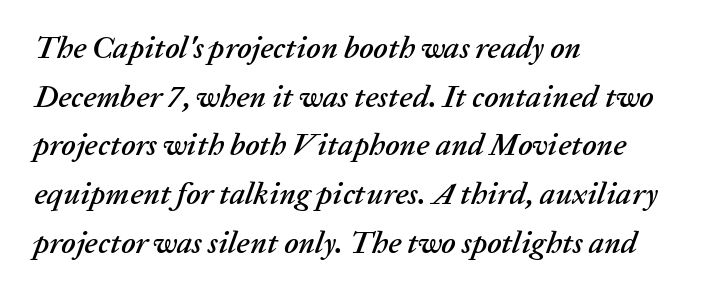
{"italic": "yes", "lean": "right", "slant_degrees": 20, "width": "normal", "stroke_contrast": "low", "x_height": "medium", "monospaced": "no", "underline": "no", "align": "left", "line_spacing": "normal", "line_spacing_ratio": 1.57, "letter_spacing": "normal", "letter_spacing_em": 0.0, "glyph_px": 31}
